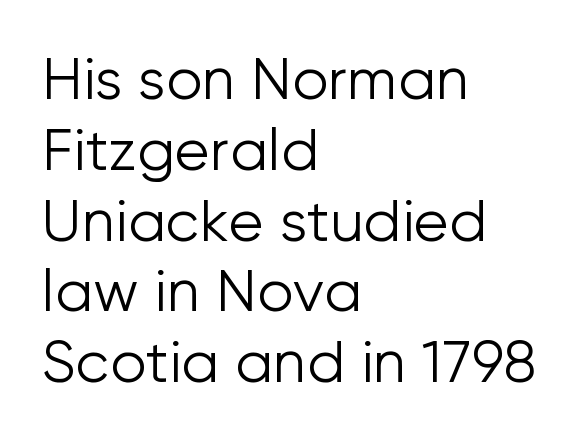
The image shows 58 px light sans-serif type, upright; set left-aligned, line spacing 1.22x, normal letter spacing, not underlined; low stroke contrast and a medium x-height.
